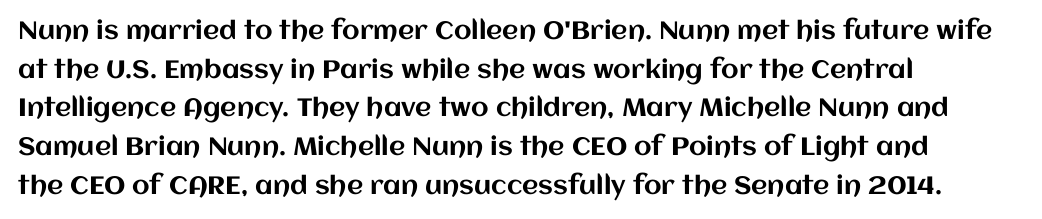
{"italic": "no", "underline": "no", "align": "left", "line_spacing": "normal", "line_spacing_ratio": 1.55, "letter_spacing": "normal", "letter_spacing_em": 0.0, "glyph_px": 25}
